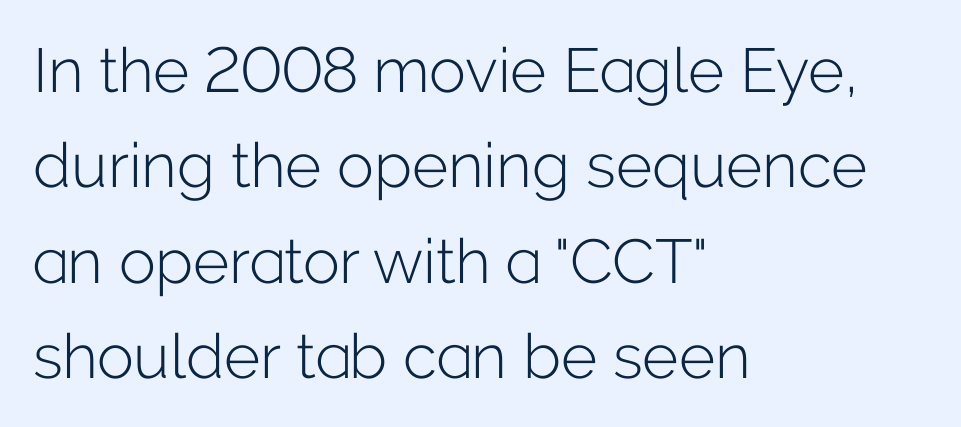
Plain, unruled lines of type. Proportional: the letters do not fall into vertical columns. To sum up the face: it is a sans, with no serifs. A light-to-regular cut is what we see here.
